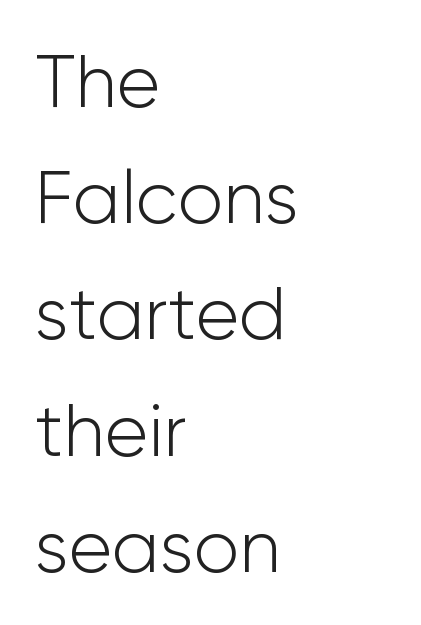
Q: Is the text bold? A: No.
Q: Is the text italic (slanted)? A: No, it is upright.
Q: Is the typeface a serif or a sans-serif typeface? A: Sans-serif.
Q: Is the text underlined? A: No.
Q: How is the paragraph aligned? A: Left-aligned.
Q: Is the spacing between letters normal or unusually wide? A: Normal.
Q: Is the spacing between lines tight, normal or loose? A: Normal.
Q: Width (condensed, normal, or wide)? A: Normal.
Q: Stroke contrast? A: Low.
Q: x-height? A: Medium.
Q: Monospaced? A: No.
